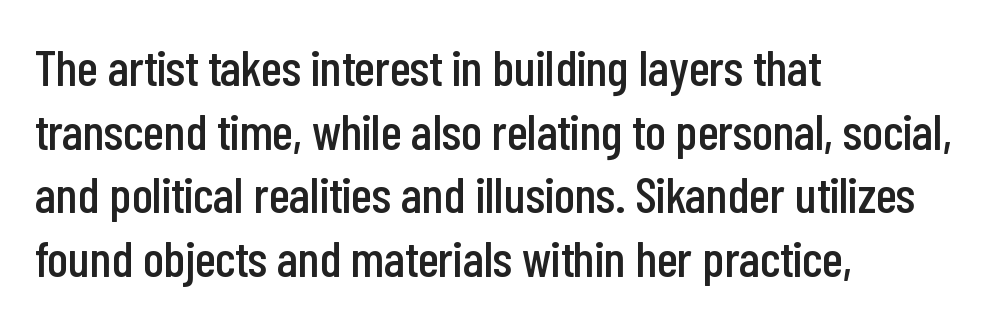
Has an underline been added? It has not. These lines are rendered in a variable-pitch font. The passage shown stacks its lines at a standard gap. Note: no serifs on the glyphs. This sample uses an upright cut, with every glyph sitting square on the baseline. Honestly, the letter spacing is just normal — you wouldn't notice it.
